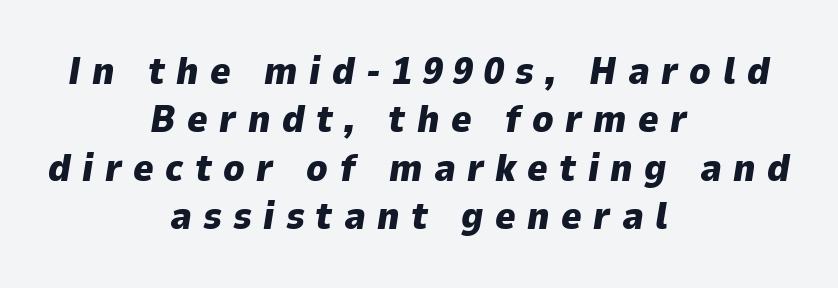
Q: Is the text bold? A: Yes.
Q: Is the text italic (slanted)? A: Yes, it leans right by about 9 degrees.
Q: Is the text underlined? A: No.
Q: How is the paragraph aligned? A: Centered.
Q: Is the spacing between letters normal or unusually wide? A: Unusually wide.
Q: Width (condensed, normal, or wide)? A: Normal.
Q: Stroke contrast? A: Low.
Q: x-height? A: Medium.
Q: Monospaced? A: No.
